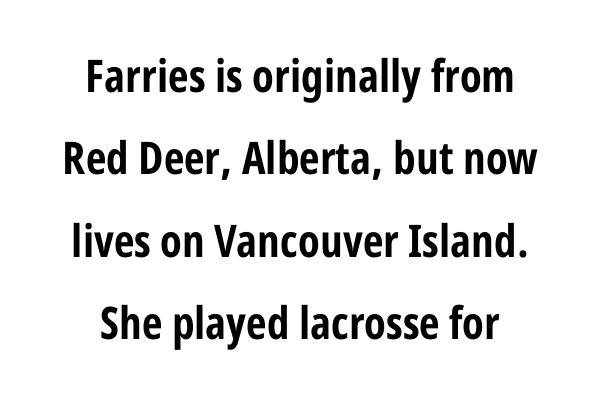
Q: Is the text bold? A: Yes.
Q: Is the text italic (slanted)? A: No, it is upright.
Q: Is the typeface a serif or a sans-serif typeface? A: Sans-serif.
Q: Is the text underlined? A: No.
Q: Is the spacing between letters normal or unusually wide? A: Normal.
Q: Width (condensed, normal, or wide)? A: Condensed.
Q: Stroke contrast? A: Low.
Q: x-height? A: Medium.
Q: Monospaced? A: No.
